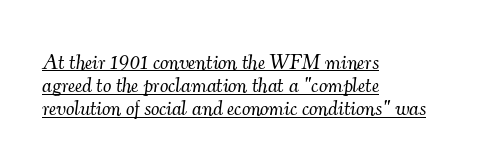
{"italic": "yes", "lean": "right", "slant_degrees": 7, "bold": "no", "underline": "yes", "align": "left", "line_spacing": "tight", "line_spacing_ratio": 1.1, "letter_spacing": "normal", "letter_spacing_em": 0.0, "glyph_px": 21}
